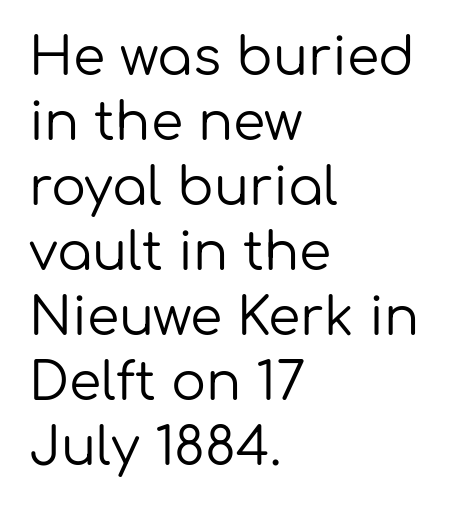
Q: Is the text bold? A: No.
Q: Is the text italic (slanted)? A: No, it is upright.
Q: Is the typeface a serif or a sans-serif typeface? A: Sans-serif.
Q: Is the text underlined? A: No.
Q: How is the paragraph aligned? A: Left-aligned.
Q: Is the spacing between letters normal or unusually wide? A: Normal.
Q: Is the spacing between lines tight, normal or loose? A: Normal.
Q: Width (condensed, normal, or wide)? A: Normal.
Q: Stroke contrast? A: Low.
Q: x-height? A: Medium.
Q: Monospaced? A: No.
